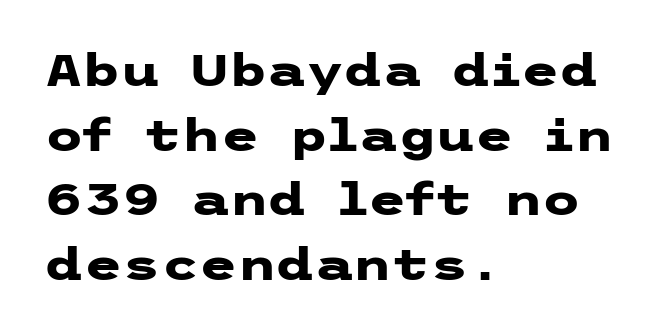
Q: Is the text bold? A: Yes.
Q: Is the text italic (slanted)? A: No, it is upright.
Q: Is the typeface a serif or a sans-serif typeface? A: Sans-serif.
Q: Is the text underlined? A: No.
Q: How is the paragraph aligned? A: Left-aligned.
Q: Is the spacing between letters normal or unusually wide? A: Normal.
Q: Is the spacing between lines tight, normal or loose? A: Normal.
Q: Width (condensed, normal, or wide)? A: Wide.
Q: Stroke contrast? A: Low.
Q: x-height? A: Medium.
